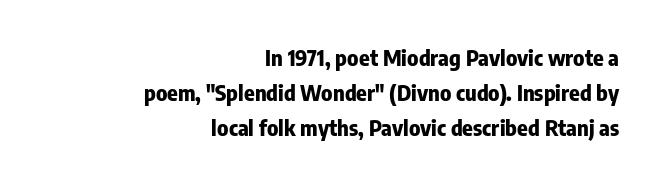
{"italic": "no", "bold": "yes", "underline": "no", "align": "right", "line_spacing": "normal", "line_spacing_ratio": 1.6, "letter_spacing": "normal", "letter_spacing_em": 0.0, "glyph_px": 22}
